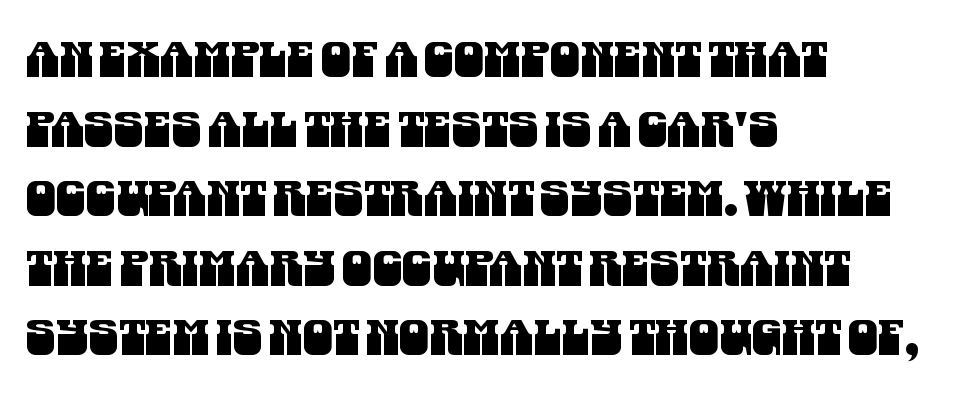
{"serif": "no", "width": "condensed", "stroke_contrast": "medium", "x_height": "large", "monospaced": "no", "underline": "no", "align": "left", "line_spacing": "normal", "line_spacing_ratio": 1.45, "letter_spacing": "normal", "letter_spacing_em": 0.0, "glyph_px": 48}
